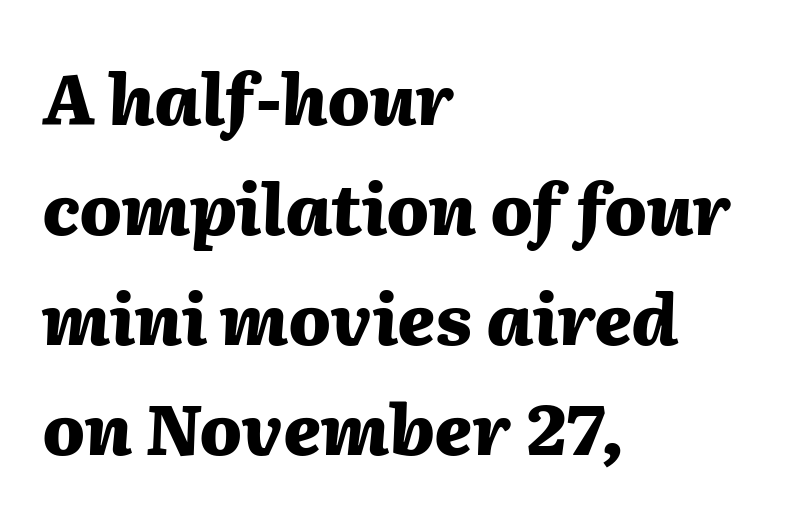
{"italic": "yes", "lean": "right", "slant_degrees": 2, "bold": "yes", "weight": "heavy", "width": "normal", "stroke_contrast": "medium", "x_height": "medium", "monospaced": "no", "underline": "no", "align": "left", "line_spacing": "normal", "line_spacing_ratio": 1.57, "letter_spacing": "normal", "letter_spacing_em": 0.0, "glyph_px": 70}
